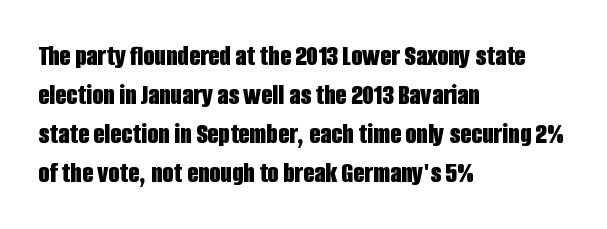
Q: Is the text bold? A: Yes.
Q: Is the text italic (slanted)? A: No, it is upright.
Q: Is the typeface a serif or a sans-serif typeface? A: Sans-serif.
Q: Is the text underlined? A: No.
Q: How is the paragraph aligned? A: Left-aligned.
Q: Is the spacing between letters normal or unusually wide? A: Normal.
Q: Is the spacing between lines tight, normal or loose? A: Normal.
Q: Width (condensed, normal, or wide)? A: Condensed.
Q: Stroke contrast? A: Low.
Q: x-height? A: Large.
Q: Monospaced? A: No.
